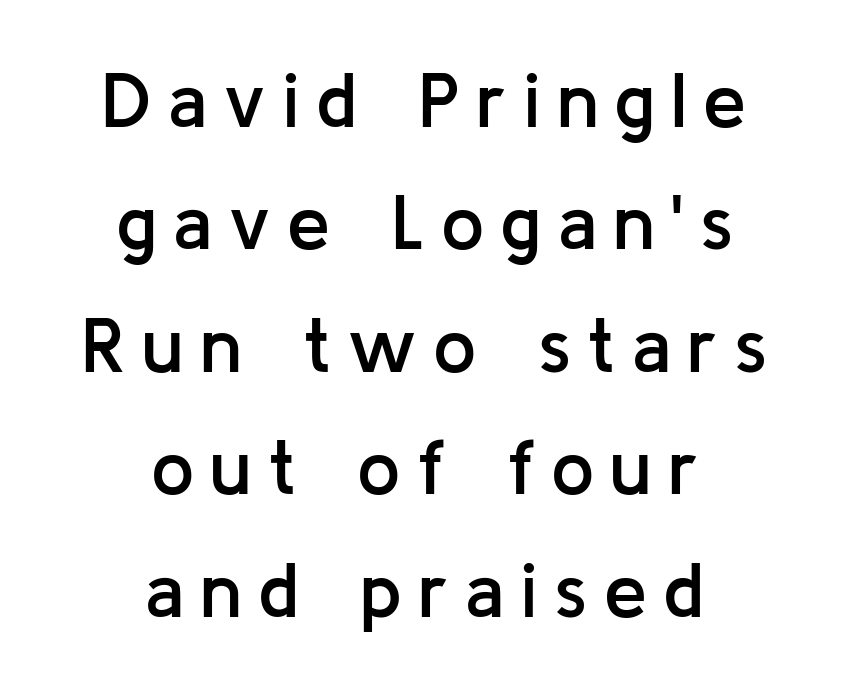
Do the characters align in a grid? No, the font is proportional. In terms of posture, this sample is upright. Which margin do the lines hug? Neither — every line sits in the middle. The typesetting leans somewhat heavy: a semibold. The text was rendered using a sans face with plain stroke endings.
